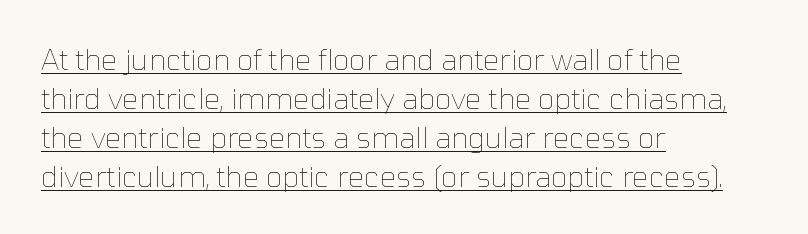
The image shows 29 px thin type, upright; set left-aligned, normal line spacing (1.34x), normal letter spacing, underlined; low stroke contrast and a medium x-height.
